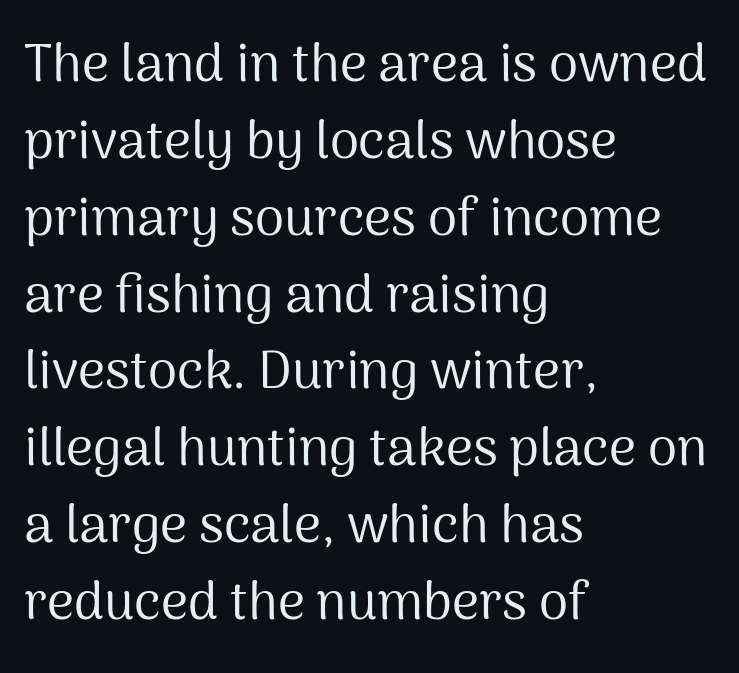
{"serif": "no", "italic": "no", "bold": "no", "weight": "regular", "width": "normal", "stroke_contrast": "medium", "x_height": "medium", "monospaced": "no", "underline": "no", "align": "left", "line_spacing": "normal", "line_spacing_ratio": 1.45, "letter_spacing": "normal", "letter_spacing_em": 0.0, "glyph_px": 53}
